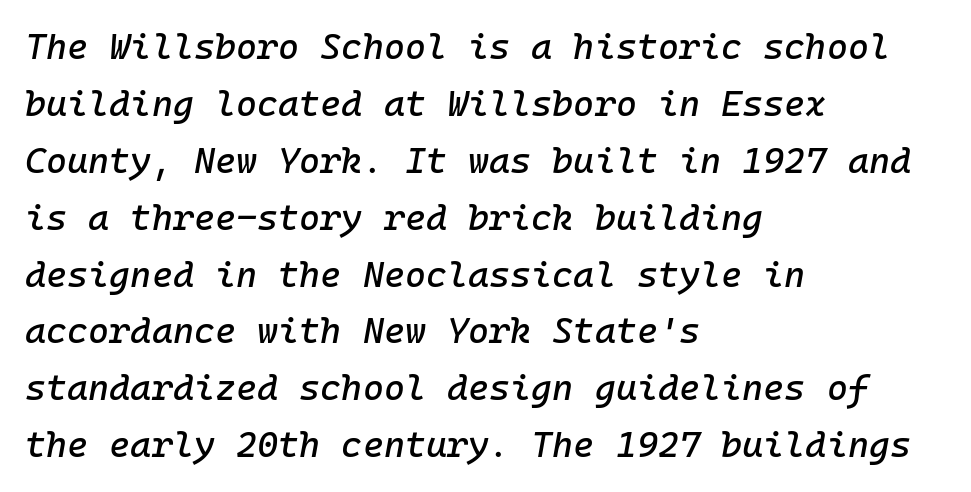
{"italic": "yes", "lean": "right", "slant_degrees": 10, "width": "normal", "stroke_contrast": "low", "x_height": "medium", "monospaced": "yes", "underline": "no", "align": "left", "line_spacing": "normal", "line_spacing_ratio": 1.58, "letter_spacing": "normal", "letter_spacing_em": 0.0, "glyph_px": 36}
